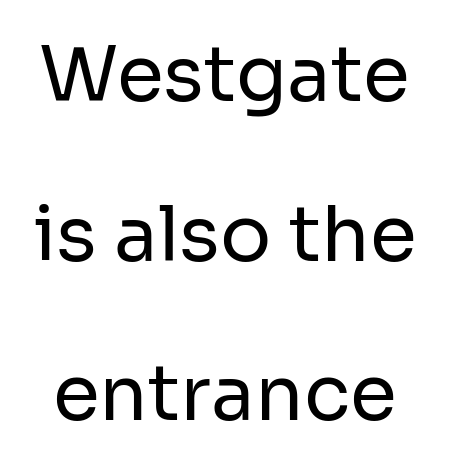
This rendering leaves character spacing at its baseline value. The characters are drawn with everyday or finer stroke widths. Each row of text sits above clean, open space. Varying glyph widths throughout — classic text-font behaviour. Loosely led — the rows are spread out.
